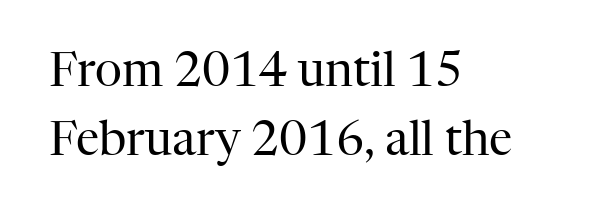
Each line starts at the same left margin while the right side varies. You could not count columns in this text — the font is proportionally spaced. The horizontal fit of the characters is conventional and even. The foot of each line stays bare and open. Are there feet on the stems? There are — it's a serif.
